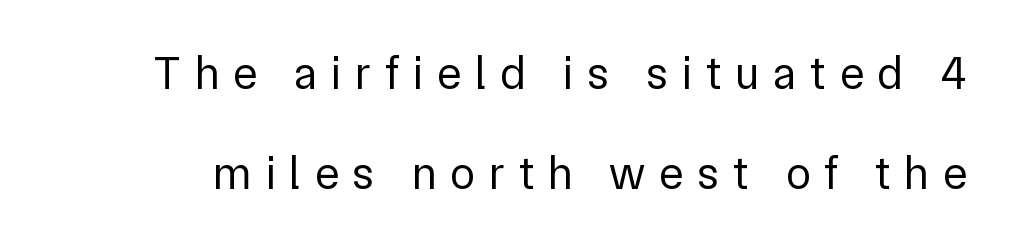
The type family on display is of the sans-serif kind. This sample trades compactness for vertical openness between lines. It's the straight-up-and-down kind of type. These lines are rendered in a variable-pitch font. The weight would be labelled regular, book, light, or lighter still. Glyph-to-glyph distance is far greater than everyday printed text.
